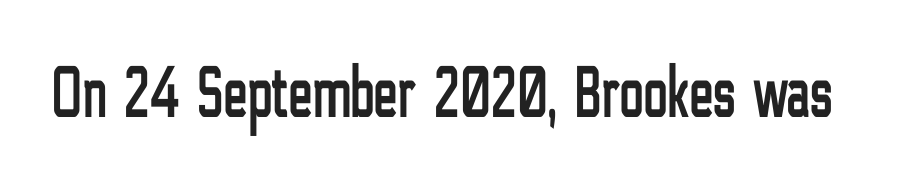
{"serif": "no", "italic": "no", "width": "condensed", "stroke_contrast": "low", "x_height": "medium", "monospaced": "no", "underline": "no", "letter_spacing": "normal", "letter_spacing_em": 0.0, "glyph_px": 73}
